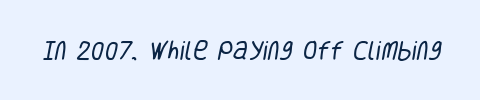
{"bold": "no", "underline": "no", "letter_spacing": "normal", "letter_spacing_em": 0.0, "glyph_px": 21}
